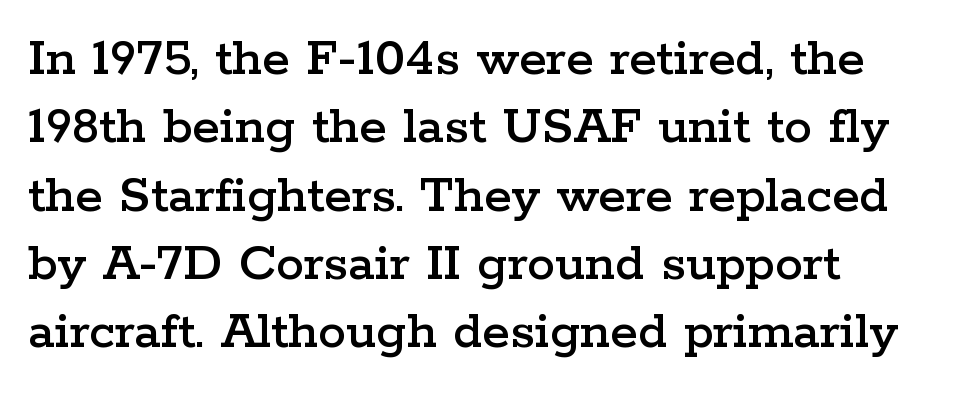
{"serif": "yes", "italic": "no", "width": "wide", "stroke_contrast": "low", "x_height": "medium", "monospaced": "no", "underline": "no", "align": "left", "line_spacing_ratio": 1.22, "letter_spacing": "normal", "letter_spacing_em": 0.0, "glyph_px": 56}
